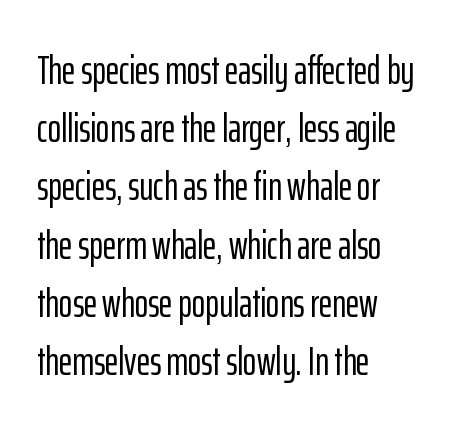
Q: Is the text italic (slanted)? A: No, it is upright.
Q: Is the typeface a serif or a sans-serif typeface? A: Sans-serif.
Q: Is the text underlined? A: No.
Q: How is the paragraph aligned? A: Left-aligned.
Q: Is the spacing between letters normal or unusually wide? A: Normal.
Q: Is the spacing between lines tight, normal or loose? A: Normal.
Q: Width (condensed, normal, or wide)? A: Condensed.
Q: Stroke contrast? A: Low.
Q: x-height? A: Medium.
Q: Monospaced? A: No.
